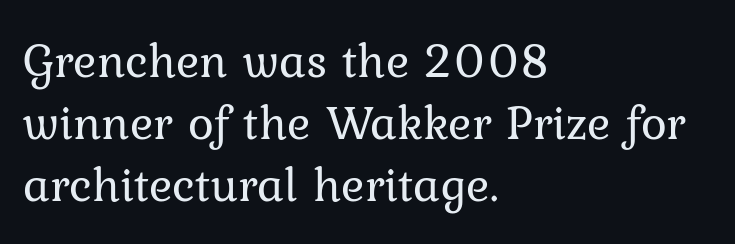
The image shows 49 px regular-weight serif type, upright; set left-aligned, normal line spacing (1.27x), normal letter spacing, not underlined; low stroke contrast and a medium x-height.
